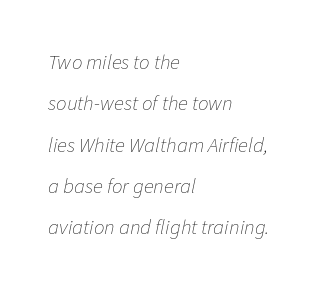
The rendering keeps characters at their native spacing. Letters rest on an invisible, unmarked baseline. Horizontal bands of white between lines are thick stripes. The specimen reads as italic at a glance. A quiet, ordinary-to-light weight characterises the typeface. These lines are set flush left with a ragged right edge.
